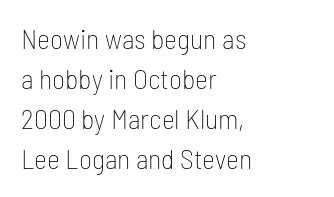
The image shows 28 px thin, condensed sans-serif type, upright; set left-aligned, normal line spacing (1.43x), normal letter spacing, not underlined; low stroke contrast and a medium x-height.
